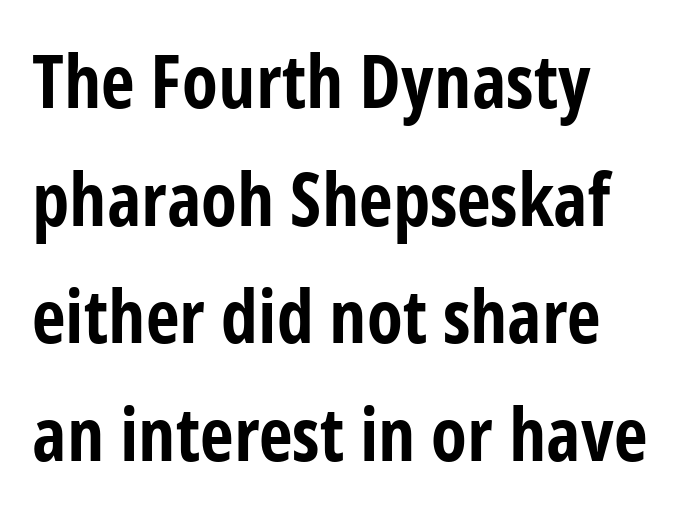
Decoration check: the copy has no underline. The gaps between neighbouring characters are ordinary and unremarkable. You can tell from the bare stems that sans-serif type was used. Varying glyph widths throughout — classic text-font behaviour. Emphasis by weight is at full strength: bold. Style check: upright.
